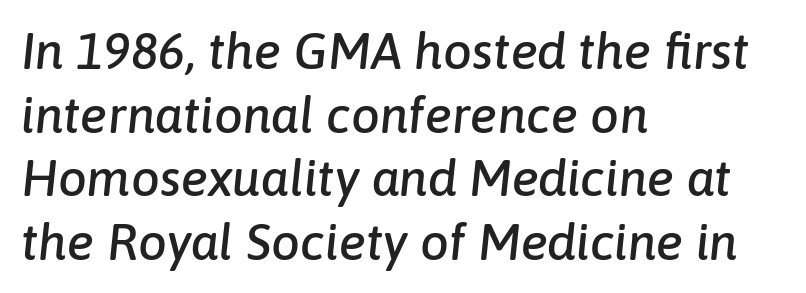
Q: Is the text italic (slanted)? A: Yes, it leans right by about 6 degrees.
Q: Is the text underlined? A: No.
Q: How is the paragraph aligned? A: Left-aligned.
Q: Is the spacing between letters normal or unusually wide? A: Normal.
Q: Is the spacing between lines tight, normal or loose? A: Normal.
Q: Width (condensed, normal, or wide)? A: Normal.
Q: Stroke contrast? A: Low.
Q: x-height? A: Medium.
Q: Monospaced? A: No.
